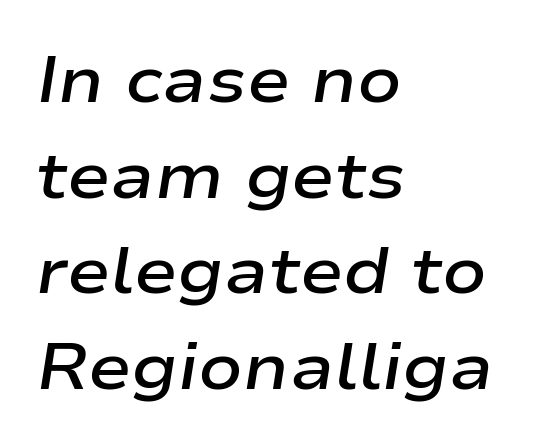
Q: Is the text bold? A: Semi-bold.
Q: Is the text italic (slanted)? A: Yes, it leans right by about 9 degrees.
Q: Is the text underlined? A: No.
Q: How is the paragraph aligned? A: Left-aligned.
Q: Is the spacing between letters normal or unusually wide? A: Normal.
Q: Is the spacing between lines tight, normal or loose? A: Normal.
Q: Width (condensed, normal, or wide)? A: Wide.
Q: Stroke contrast? A: Low.
Q: x-height? A: Medium.
Q: Monospaced? A: No.
